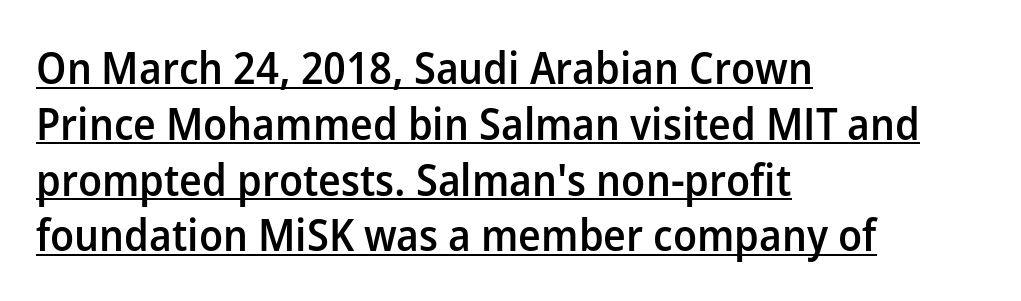
The image shows 45 px semibold sans-serif type, upright; set left-aligned, line spacing 1.24x, normal letter spacing, underlined; low stroke contrast and a medium x-height.
